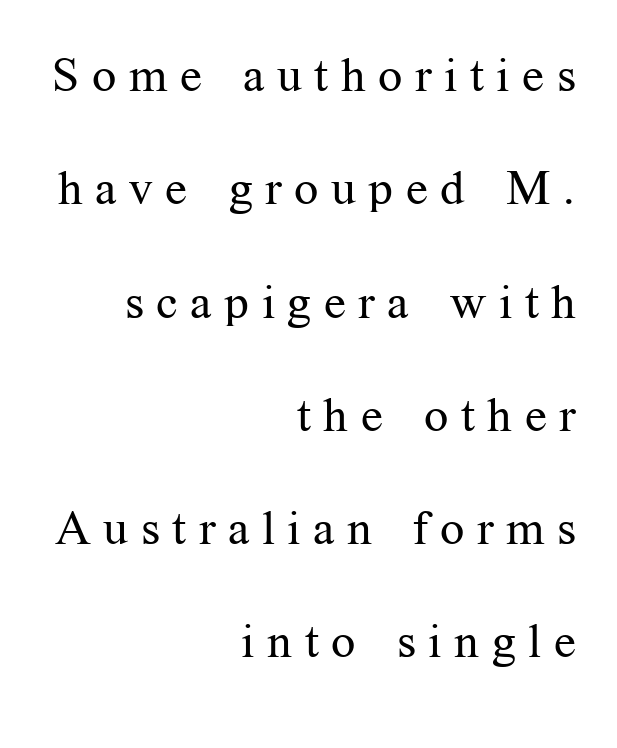
Stems here are at most as thick as an everyday book face. The ragged edge is on the left, which tells us the setting is flush right. Quick note: underline off. Tracking value appears strongly positive — letters spread wide. Notice the wide empty band between every row — that's loose leading. These lines are composed in type with serifs.
